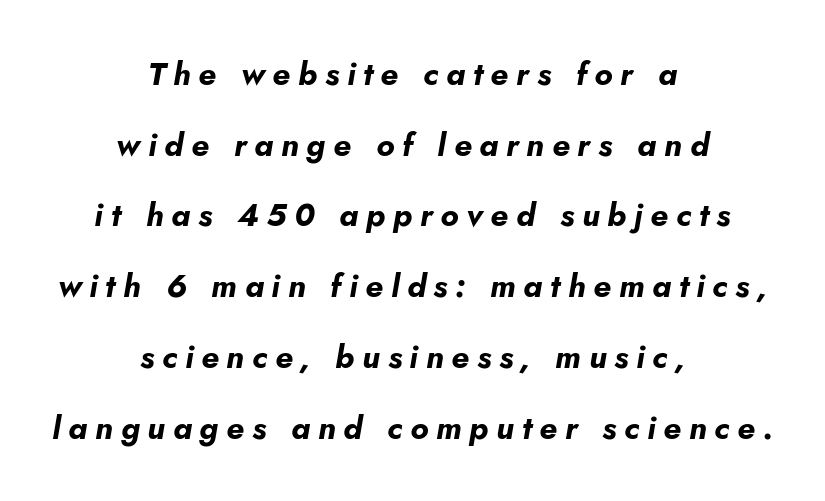
Q: Is the text bold? A: Yes.
Q: Is the text italic (slanted)? A: Yes, it leans right by about 5 degrees.
Q: Is the text underlined? A: No.
Q: How is the paragraph aligned? A: Centered.
Q: Is the spacing between letters normal or unusually wide? A: Unusually wide.
Q: Is the spacing between lines tight, normal or loose? A: Loose.
Q: Width (condensed, normal, or wide)? A: Normal.
Q: Stroke contrast? A: Low.
Q: x-height? A: Small.
Q: Monospaced? A: No.
